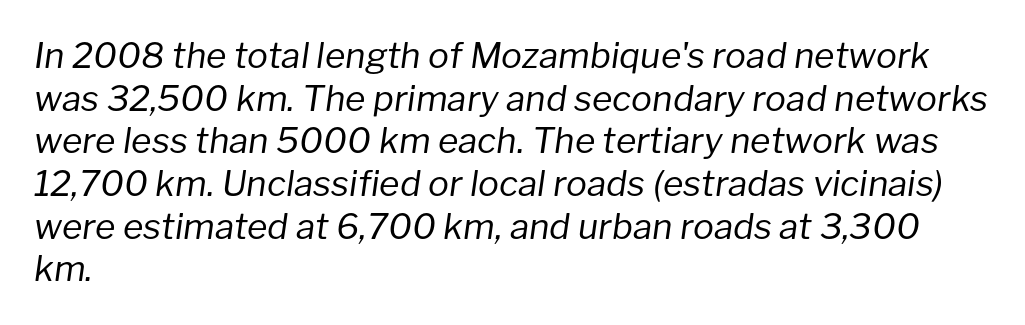
{"italic": "yes", "lean": "right", "slant_degrees": 8, "bold": "no", "weight": "regular", "width": "normal", "stroke_contrast": "low", "x_height": "medium", "monospaced": "no", "underline": "no", "align": "left", "line_spacing_ratio": 1.22, "letter_spacing": "normal", "letter_spacing_em": 0.0, "glyph_px": 35}
